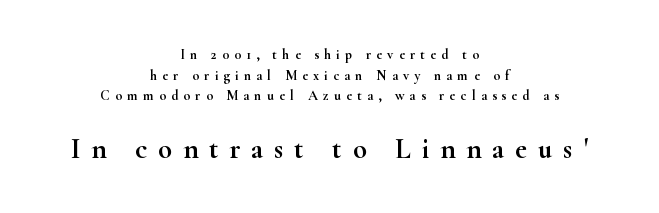
The later block is typeset at a bigger size than the earlier block. No word sits above an underline. Classification — serif. Ordinary non-slanted type is in use. Both edges are ragged and mirror each other, which tells us the setting is centered. The letterforms stand isolated, each surrounded by extra space.
